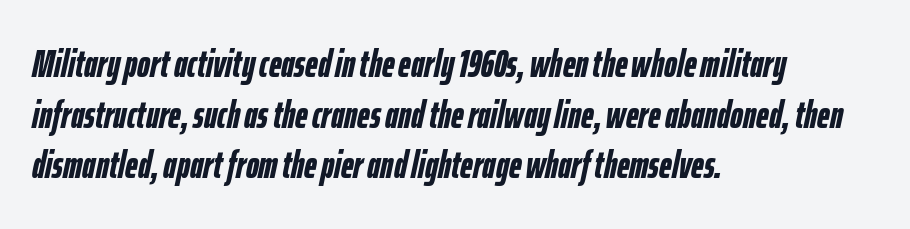
Quick note: interline space is typical. Students, note that the glyphs here touch the page at normal intervals. As a designer I'd log this as weight 700, bold. Horizontally, the lines are justified to the leading edge only.
